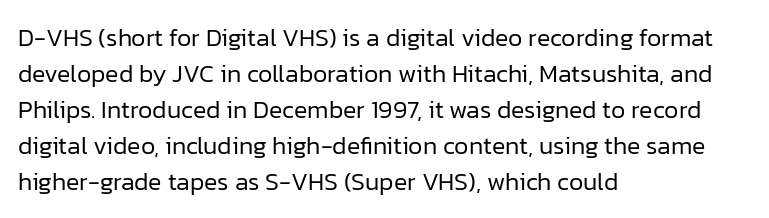
The image shows 25 px text type, upright; set left-aligned, normal line spacing (1.44x), normal letter spacing, not underlined.
